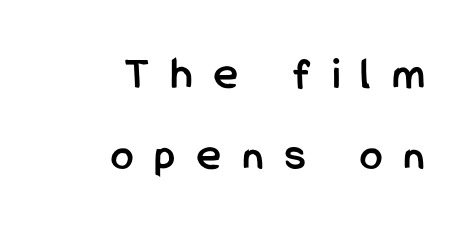
The image shows 45 px semibold, condensed sans-serif type, upright; set right-aligned, line spacing 1.8x, unusually wide letter spacing (+0.49 em), not underlined; low stroke contrast and a medium x-height.
